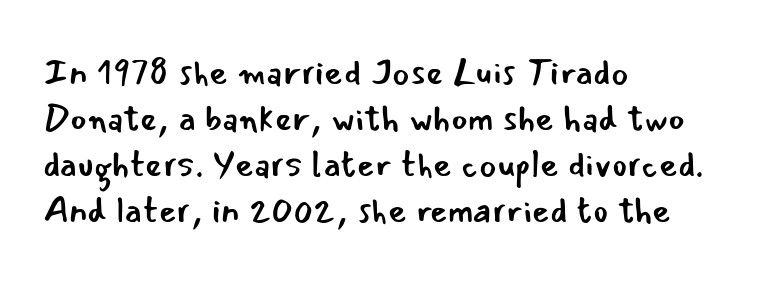
Q: Is the text bold? A: No.
Q: Is the text italic (slanted)? A: No, it is upright.
Q: Is the typeface a serif or a sans-serif typeface? A: Sans-serif.
Q: Is the text underlined? A: No.
Q: How is the paragraph aligned? A: Left-aligned.
Q: Is the spacing between letters normal or unusually wide? A: Normal.
Q: Is the spacing between lines tight, normal or loose? A: Normal.
Q: Width (condensed, normal, or wide)? A: Normal.
Q: Stroke contrast? A: Low.
Q: x-height? A: Small.
Q: Monospaced? A: No.
